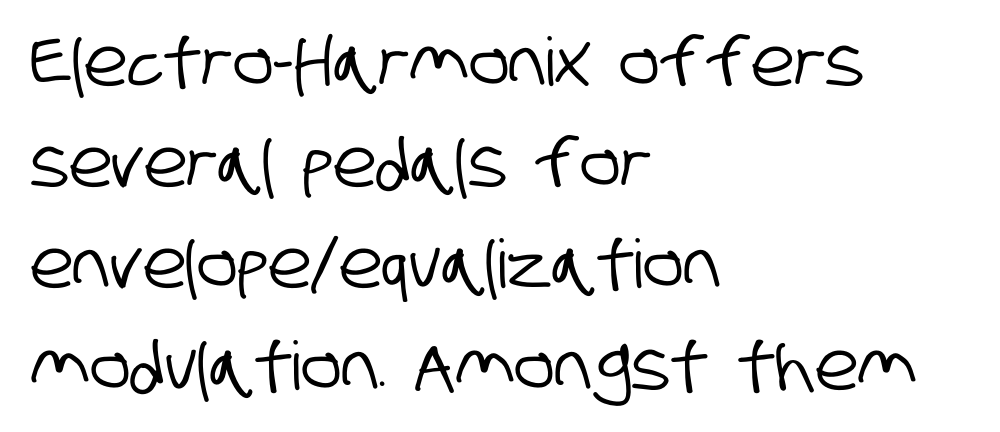
Characters follow at the spacing the type designer built in. The space beneath each line is pristine and unruled. Note the varied advance widths — an 'i' is clearly narrower than an 'm'. Students, observe: this is what conventionally led text looks like. The passage shown is typeset with a sans-serif family.
